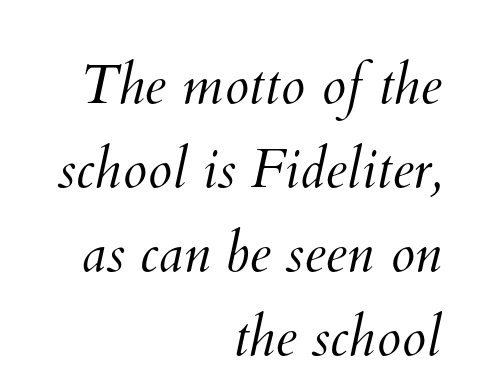
The face used here is proportionally spaced, like ordinary book or web type. Reading down the column, the eye jumps a familiar distance to each next line. Weight class: somewhere from thin through regular. All the whitespace from short lines collects on the left. Honestly, the letter spacing is just normal — you wouldn't notice it.
